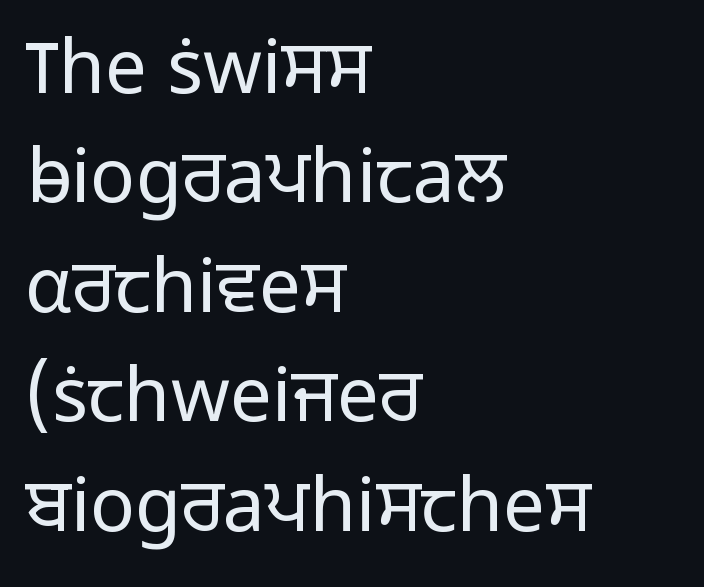
The image shows 75 px light sans-serif type, upright; set left-aligned, normal line spacing (1.46x), normal letter spacing, not underlined; low stroke contrast and a medium x-height.
